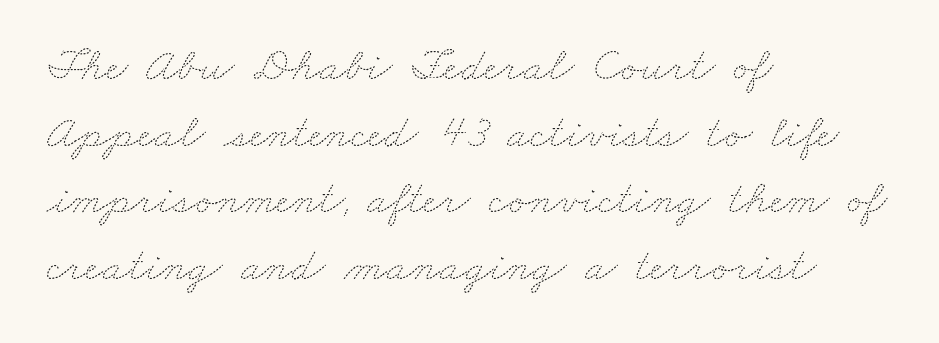
The image shows 47 px thin, wide type; set left-aligned, normal line spacing (1.42x), normal letter spacing, not underlined; medium stroke contrast and a small x-height.
